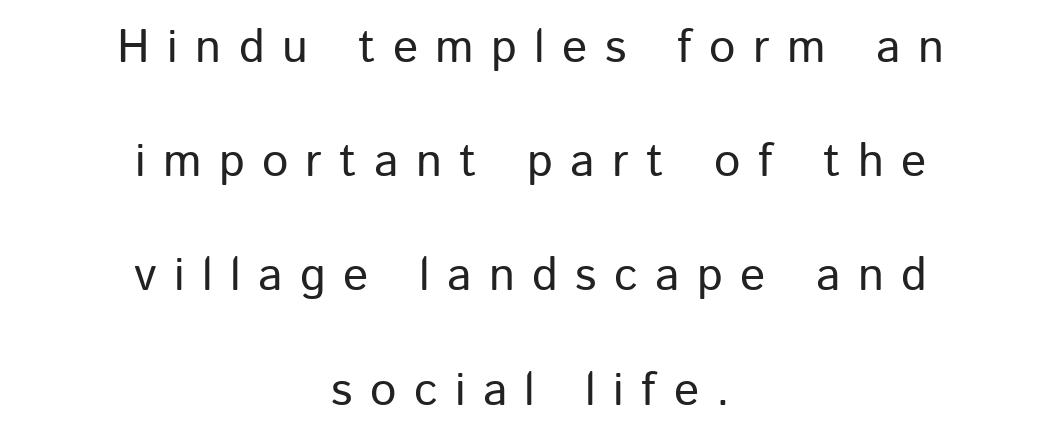
{"serif": "no", "italic": "no", "width": "normal", "stroke_contrast": "low", "x_height": "medium", "monospaced": "no", "underline": "no", "align": "center", "line_spacing": "loose", "line_spacing_ratio": 2.43, "letter_spacing": "wide", "letter_spacing_em": 0.37, "glyph_px": 47}
